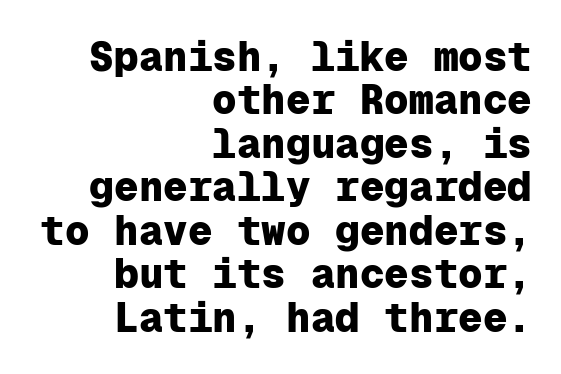
The image shows 41 px heavy sans-serif type, upright, monospaced; set right-aligned, tight line spacing (1.06x), normal letter spacing, not underlined; low stroke contrast and a medium x-height.
